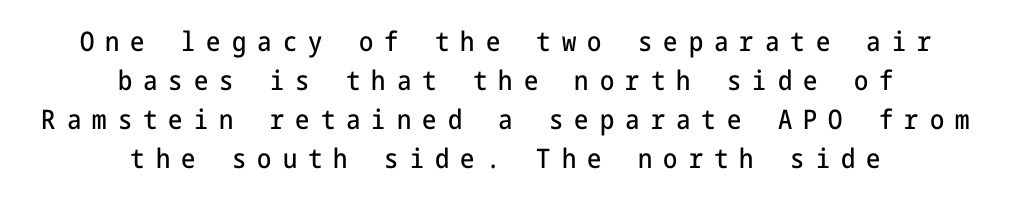
{"italic": "no", "underline": "no", "align": "center", "line_spacing": "normal", "line_spacing_ratio": 1.44, "letter_spacing": "wide", "letter_spacing_em": 0.41, "glyph_px": 27}
